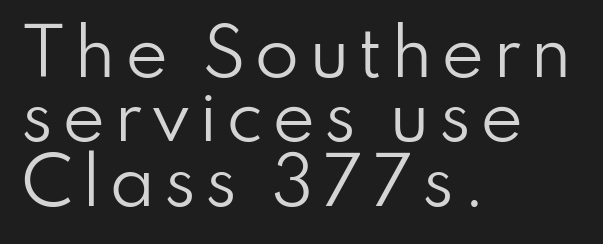
Posture: straight, roman, zero tilt. The rendering shows plain stroke endings on the letterforms — a sans-serif design. Just letters on the line, the space beneath them empty. If you measured baseline to baseline, you'd find a short distance.
